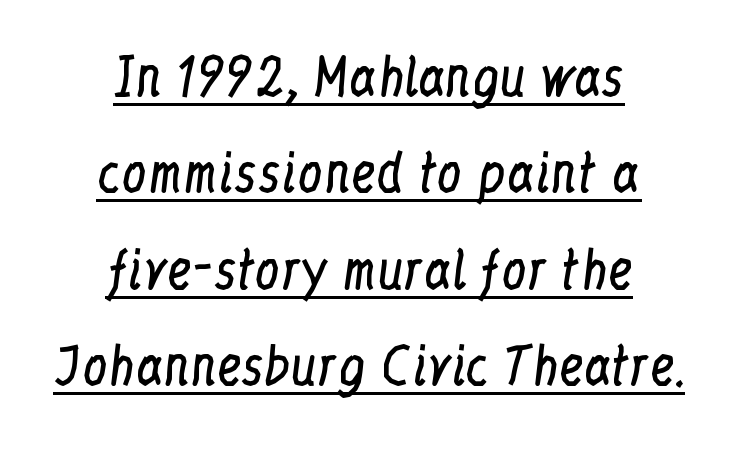
The image shows 50 px regular-weight, condensed serif type; set centered, loose line spacing (1.93x), normal letter spacing, underlined; low stroke contrast and a medium x-height.
